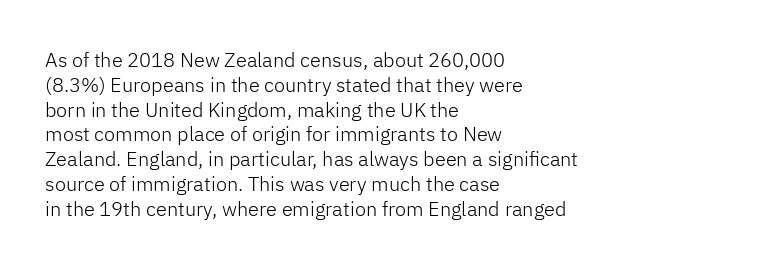
Q: Is the text bold? A: No.
Q: Is the text italic (slanted)? A: No, it is upright.
Q: Is the text underlined? A: No.
Q: How is the paragraph aligned? A: Left-aligned.
Q: Is the spacing between letters normal or unusually wide? A: Normal.
